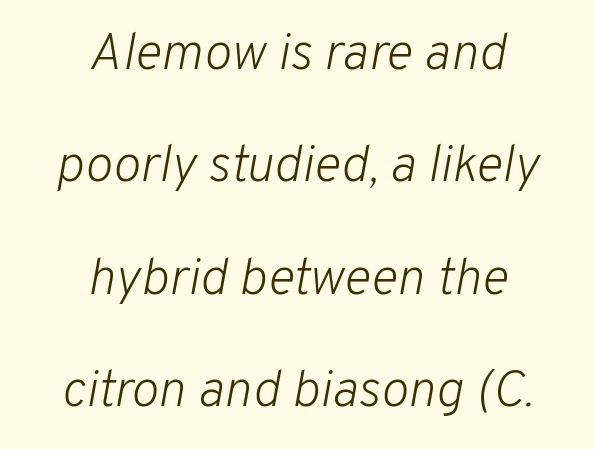
The image shows 52 px light type, italic (leaning right); set centered, loose line spacing (2.16x), normal letter spacing, not underlined; low stroke contrast and a medium x-height.
